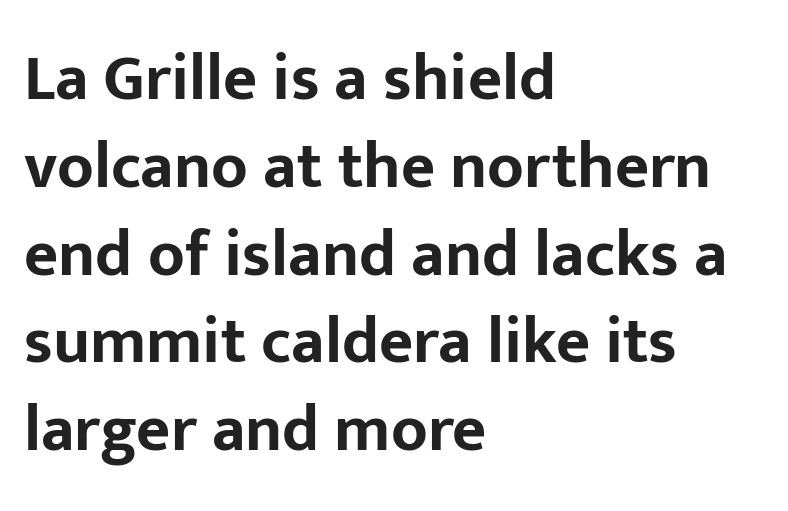
The image shows 66 px bold sans-serif type, upright; set left-aligned, normal line spacing (1.33x), normal letter spacing, not underlined; low stroke contrast and a medium x-height.
